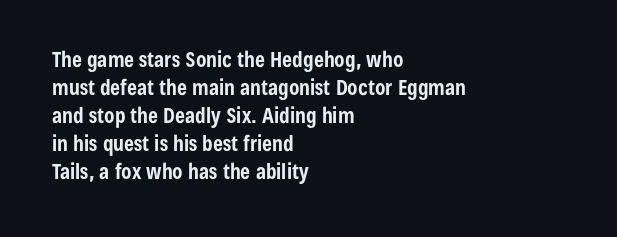
The image shows 21 px bold type, upright; set left-aligned, normal line spacing (1.33x), normal letter spacing, not underlined.
